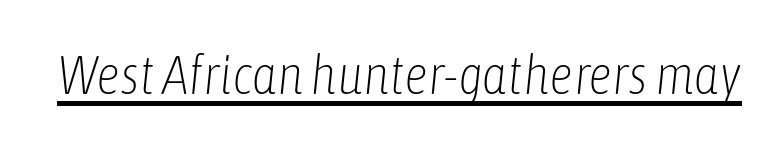
Q: Is the text bold? A: No.
Q: Is the text italic (slanted)? A: Yes, it leans right by about 6 degrees.
Q: Is the text underlined? A: Yes.
Q: Is the spacing between letters normal or unusually wide? A: Normal.
Q: Width (condensed, normal, or wide)? A: Condensed.
Q: Stroke contrast? A: Low.
Q: x-height? A: Medium.
Q: Monospaced? A: No.
